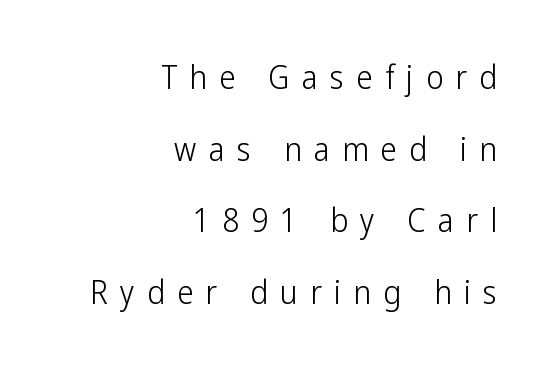
{"serif": "no", "italic": "no", "bold": "no", "weight": "light", "width": "condensed", "stroke_contrast": "low", "x_height": "medium", "monospaced": "no", "underline": "no", "align": "right", "line_spacing": "loose", "line_spacing_ratio": 2.17, "letter_spacing": "wide", "letter_spacing_em": 0.37, "glyph_px": 33}
